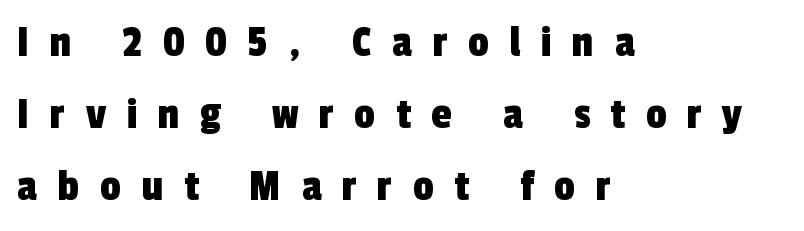
{"serif": "no", "width": "condensed", "x_height": "medium", "monospaced": "no", "underline": "no", "align": "left", "line_spacing": "normal", "line_spacing_ratio": 1.57, "letter_spacing": "wide", "letter_spacing_em": 0.45, "glyph_px": 46}
